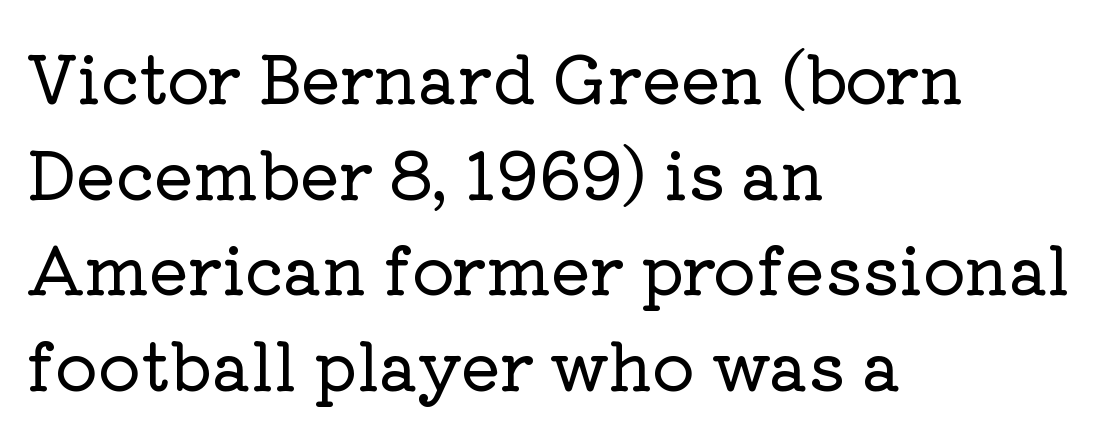
Does the leading feel generous? No, just average. What stands out about the letter spacing? Nothing — it is the standard amount. Stroke terminals: seriffed. This is the regular roman posture of the typeface. Looks like regular typesetting: each glyph gets only the width it needs.
